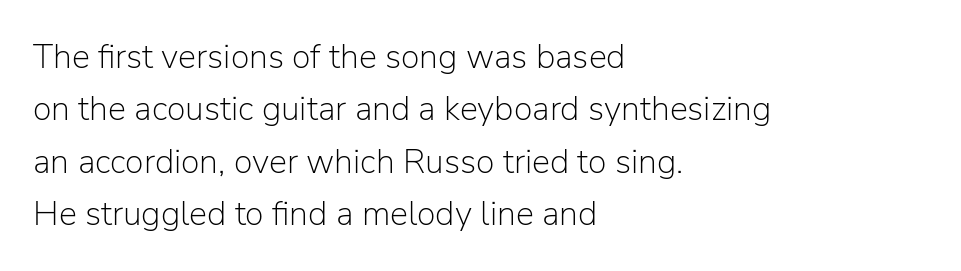
Q: Is the text bold? A: No.
Q: Is the text italic (slanted)? A: No, it is upright.
Q: Is the typeface a serif or a sans-serif typeface? A: Sans-serif.
Q: Is the text underlined? A: No.
Q: How is the paragraph aligned? A: Left-aligned.
Q: Is the spacing between letters normal or unusually wide? A: Normal.
Q: Is the spacing between lines tight, normal or loose? A: Normal.
Q: Width (condensed, normal, or wide)? A: Normal.
Q: Stroke contrast? A: Low.
Q: x-height? A: Medium.
Q: Monospaced? A: No.
